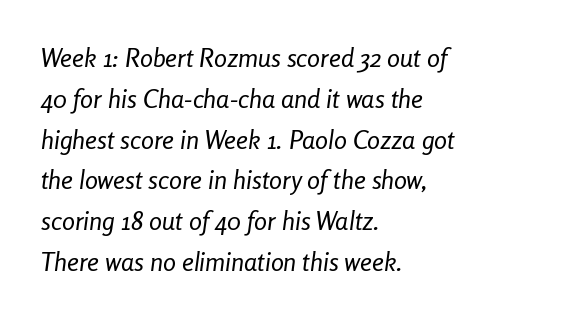
The image shows 26 px text type, italic (leaning right); set left-aligned, normal line spacing (1.57x), normal letter spacing, not underlined.
